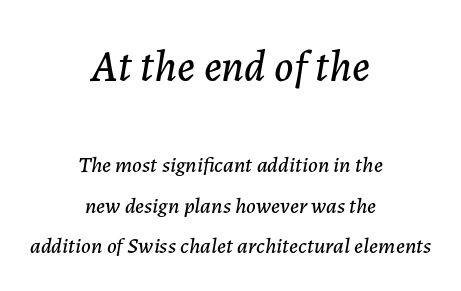
{"italic": "yes", "lean": "right", "slant_degrees": 7, "width": "normal", "stroke_contrast": "low", "x_height": "medium", "monospaced": "no", "underline": "no", "align": "center", "line_spacing_ratio": 1.84, "letter_spacing": "normal", "letter_spacing_em": 0.0, "larger_block": "first", "size_ratio": 2.0, "glyph_px": 44}
